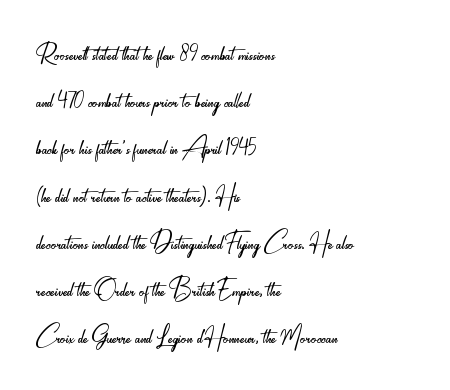
{"serif": "no", "bold": "no", "weight": "light", "width": "condensed", "stroke_contrast": "low", "x_height": "small", "monospaced": "no", "underline": "no", "align": "left", "line_spacing": "normal", "line_spacing_ratio": 1.43, "letter_spacing": "normal", "letter_spacing_em": 0.0, "glyph_px": 33}
